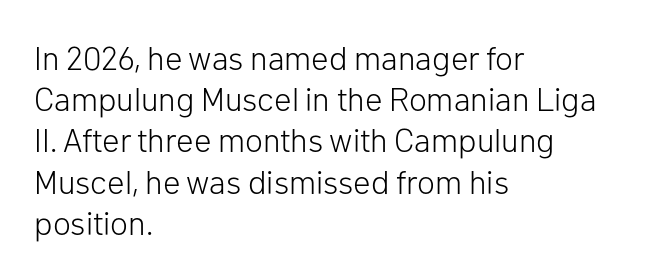
The letters carry no serifs — their stems end cleanly without finishing strokes. The font's upright variant was chosen for this text. You could not count columns in this text — the font is proportionally spaced. Letters rest on an invisible, unmarked baseline. Here the glyphs are tracked normally, forming tight word shapes.
